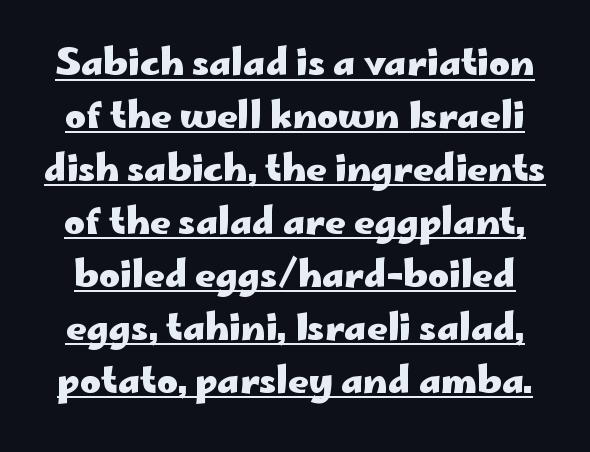
{"serif": "no", "italic": "no", "bold": "yes", "weight": "heavy", "width": "wide", "stroke_contrast": "low", "x_height": "small", "monospaced": "no", "underline": "yes", "line_spacing": "normal", "line_spacing_ratio": 1.47, "letter_spacing": "normal", "letter_spacing_em": 0.0, "glyph_px": 36}
